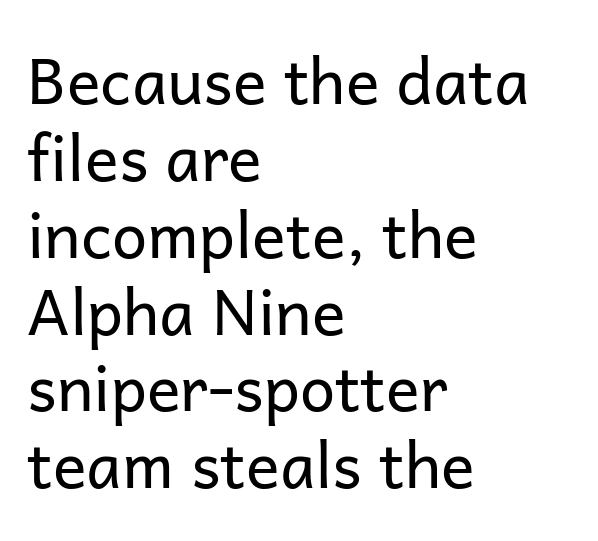
{"serif": "no", "italic": "no", "bold": "no", "weight": "regular", "width": "normal", "stroke_contrast": "low", "x_height": "medium", "monospaced": "no", "underline": "no", "align": "left", "line_spacing_ratio": 1.22, "letter_spacing": "normal", "letter_spacing_em": 0.0, "glyph_px": 63}
